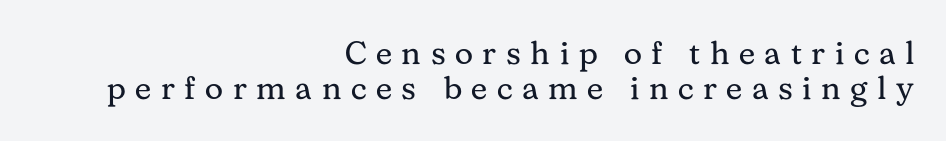
{"serif": "yes", "italic": "no", "bold": "no", "weight": "regular", "width": "normal", "stroke_contrast": "medium", "x_height": "medium", "monospaced": "no", "underline": "no", "align": "right", "line_spacing": "tight", "line_spacing_ratio": 1.1, "letter_spacing": "wide", "letter_spacing_em": 0.3, "glyph_px": 32}
